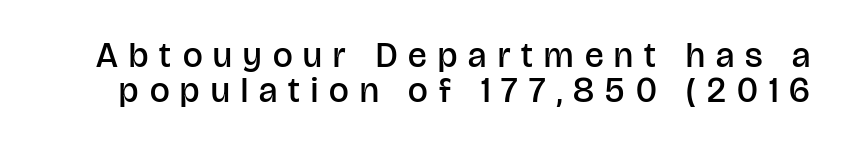
Q: Is the text bold? A: Semi-bold.
Q: Is the text italic (slanted)? A: No, it is upright.
Q: Is the typeface a serif or a sans-serif typeface? A: Sans-serif.
Q: Is the text underlined? A: No.
Q: Is the spacing between letters normal or unusually wide? A: Unusually wide.
Q: Is the spacing between lines tight, normal or loose? A: Tight.
Q: Width (condensed, normal, or wide)? A: Normal.
Q: Stroke contrast? A: Low.
Q: x-height? A: Large.
Q: Monospaced? A: No.
